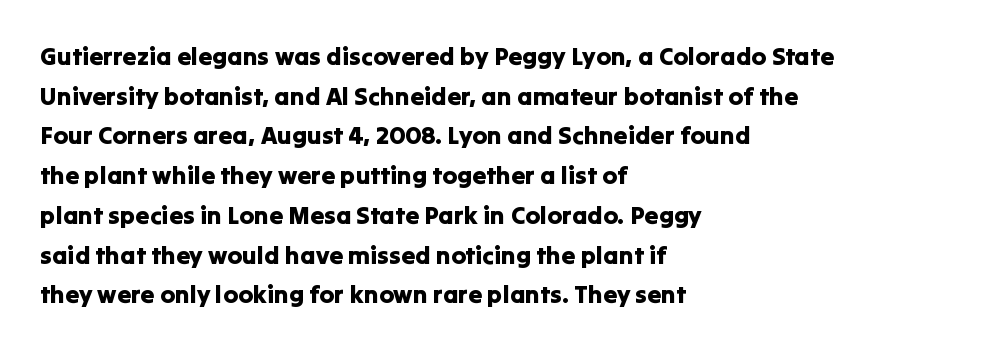
Words appear dense and cohesive because spacing is normal. Italic? Not at all — the glyphs are vertical. Horizontally, the lines are justified to the leading edge only. Leading matches the norm, producing a regular column. Each row of text sits above clean, open space.
